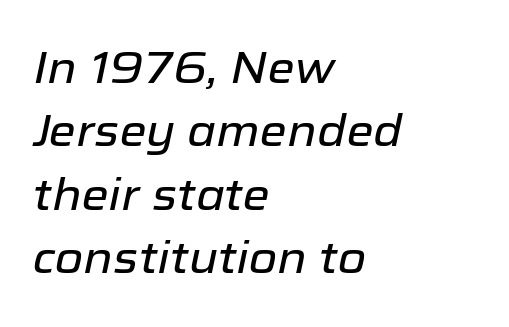
Q: Is the text italic (slanted)? A: Yes, it leans right by about 12 degrees.
Q: Is the text underlined? A: No.
Q: How is the paragraph aligned? A: Left-aligned.
Q: Is the spacing between letters normal or unusually wide? A: Normal.
Q: Is the spacing between lines tight, normal or loose? A: Normal.
Q: Width (condensed, normal, or wide)? A: Normal.
Q: Stroke contrast? A: Low.
Q: x-height? A: Medium.
Q: Monospaced? A: No.
